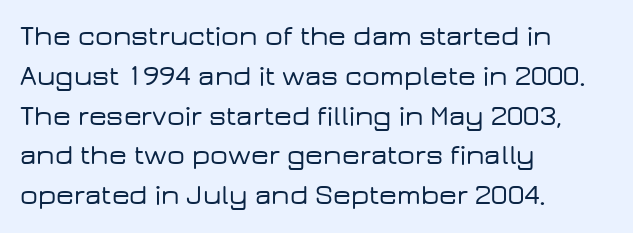
How would I describe the line gaps? Plain and ordinary. Ascenders rise straight up at ninety degrees. Any mark beneath the type? The region is blank. The gaps between neighbouring characters are ordinary and unremarkable. What kind of face is this? One without serifs — a sans. The rendering anchors every line to the left-hand side.
